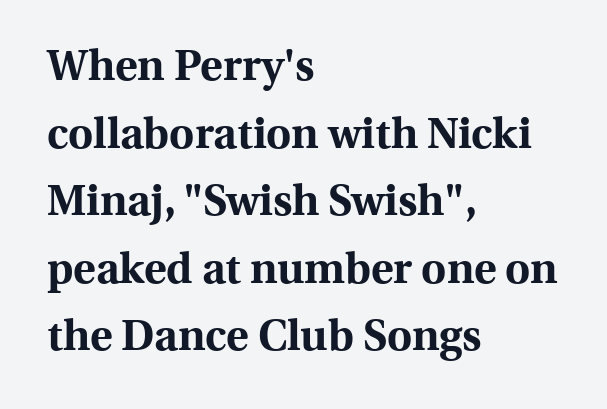
The image shows 43 px bold serif type, upright; set left-aligned, normal line spacing (1.57x), normal letter spacing, not underlined; a medium x-height.
